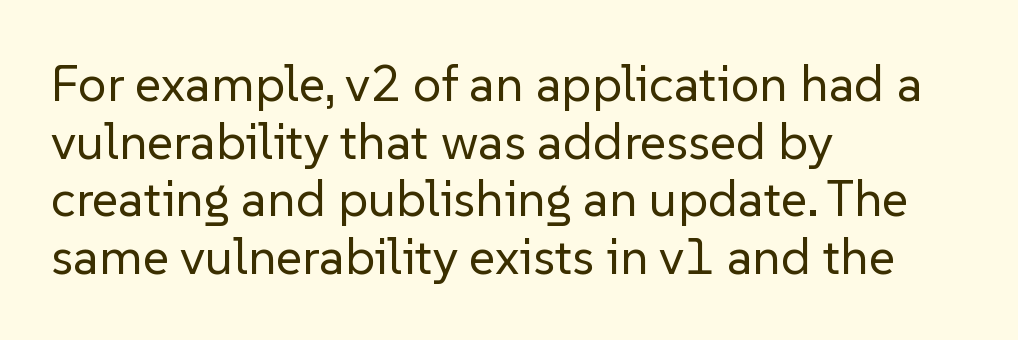
Q: Is the text bold? A: No.
Q: Is the text italic (slanted)? A: No, it is upright.
Q: Is the typeface a serif or a sans-serif typeface? A: Sans-serif.
Q: Is the text underlined? A: No.
Q: How is the paragraph aligned? A: Left-aligned.
Q: Is the spacing between letters normal or unusually wide? A: Normal.
Q: Is the spacing between lines tight, normal or loose? A: Tight.
Q: Width (condensed, normal, or wide)? A: Normal.
Q: Stroke contrast? A: Low.
Q: x-height? A: Medium.
Q: Monospaced? A: No.
